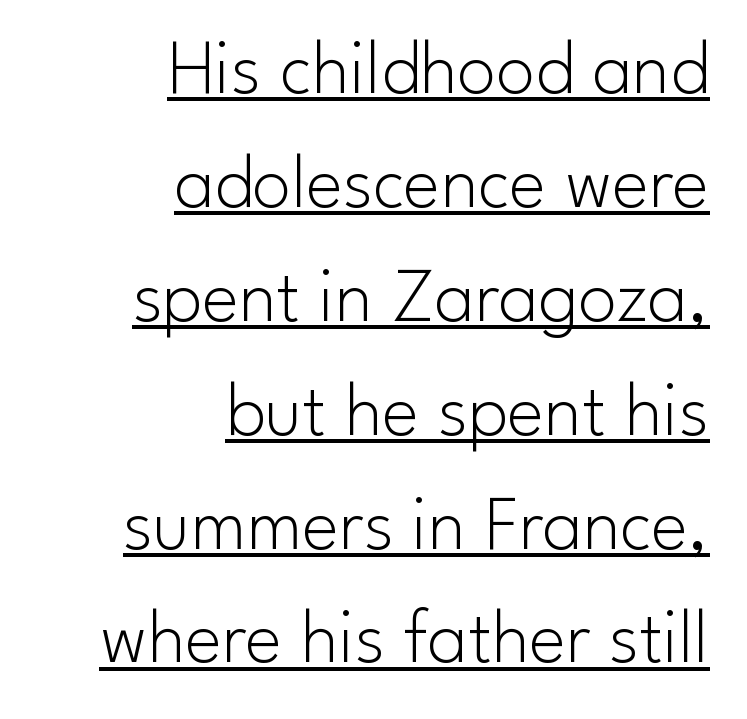
The image shows 78 px light sans-serif type, upright; set right-aligned, normal line spacing (1.46x), normal letter spacing, underlined; low stroke contrast and a small x-height.
